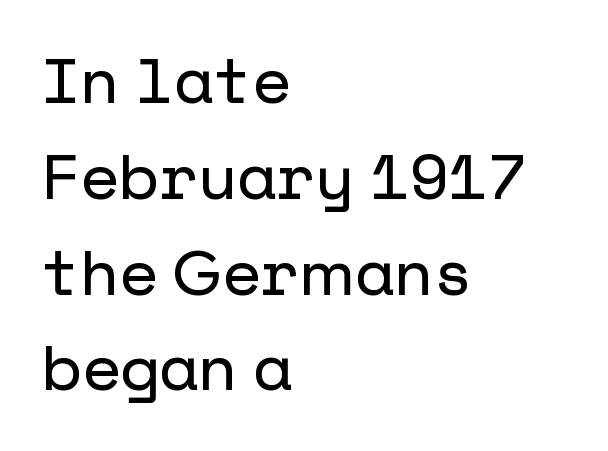
These lines are composed in type without serifs. Which margin do the lines hug? The left one — the right edge is uneven. This block has exactly the height ordinary leading produces. Ordinary non-slanted type is in use.
